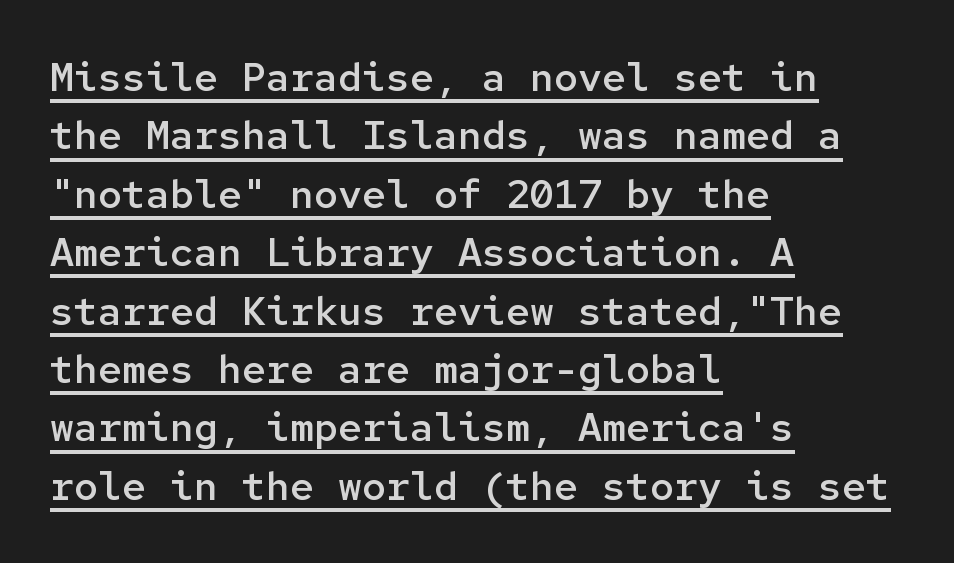
{"serif": "no", "italic": "no", "bold": "semi", "weight": "semibold", "width": "normal", "stroke_contrast": "low", "x_height": "medium", "monospaced": "yes", "underline": "yes", "align": "left", "line_spacing": "normal", "line_spacing_ratio": 1.46, "letter_spacing": "normal", "letter_spacing_em": 0.0, "glyph_px": 40}
